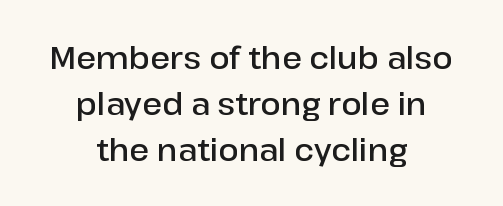
{"serif": "no", "italic": "no", "bold": "semi", "weight": "semibold", "width": "normal", "stroke_contrast": "low", "x_height": "medium", "monospaced": "no", "underline": "no", "align": "center", "line_spacing": "normal", "line_spacing_ratio": 1.53, "letter_spacing": "normal", "letter_spacing_em": 0.0, "glyph_px": 30}
